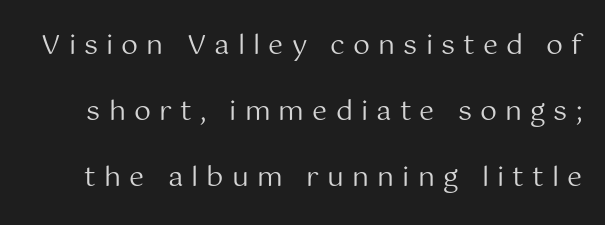
Has an underline been added? It has not. The letters look calm and open, with moderate or lighter stems. Notice how the stems are strictly vertical — no italics here. Vertically, the passage feels expansive, rows floating well apart. How are the letters spaced? Widely, with obvious added tracking.
